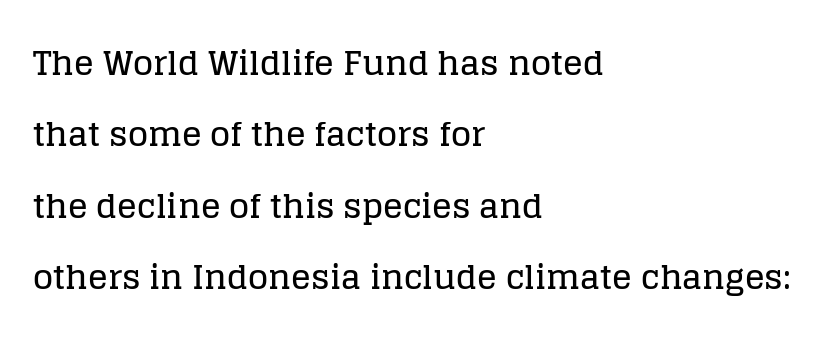
The rendering shows small feet on the letterforms — a serif design. This rendering leaves character spacing at its baseline value. Character widths vary here, with narrow letters taking less room than wide ones. When letters stand straight like this, we call the style roman or upright. The paragraph shown leans on its left margin.
